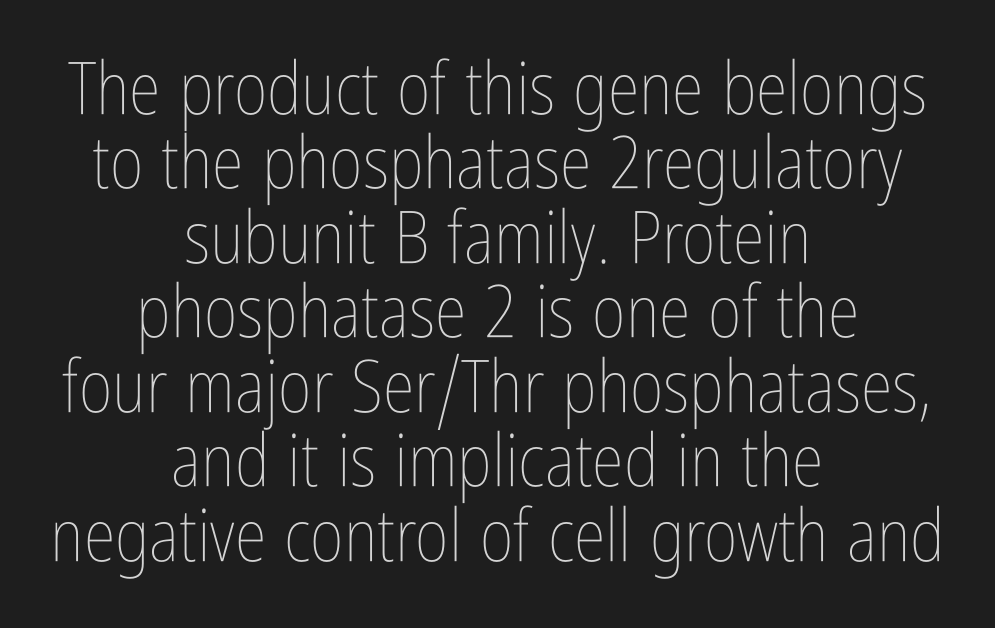
{"italic": "no", "bold": "no", "weight": "thin", "width": "condensed", "stroke_contrast": "low", "x_height": "medium", "monospaced": "no", "underline": "no", "align": "center", "line_spacing": "tight", "line_spacing_ratio": 1.02, "letter_spacing": "normal", "letter_spacing_em": 0.0, "glyph_px": 73}
